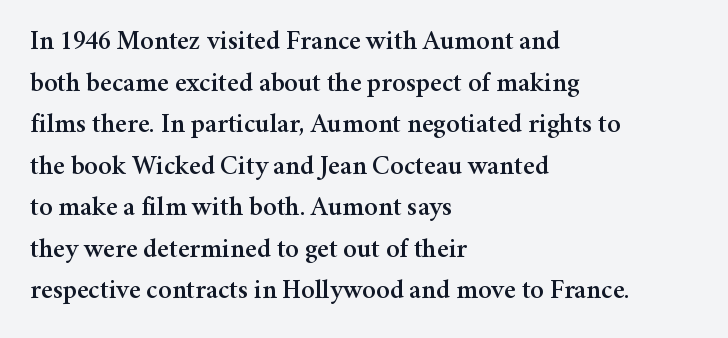
The image shows 27 px text type, upright; set left-aligned, normal line spacing (1.54x), normal letter spacing, not underlined.
